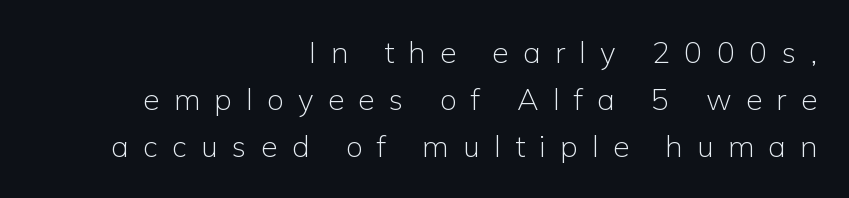
The image shows 30 px light sans-serif type, upright; set right-aligned, normal line spacing (1.57x), unusually wide letter spacing (+0.48 em), not underlined; low stroke contrast and a medium x-height.
